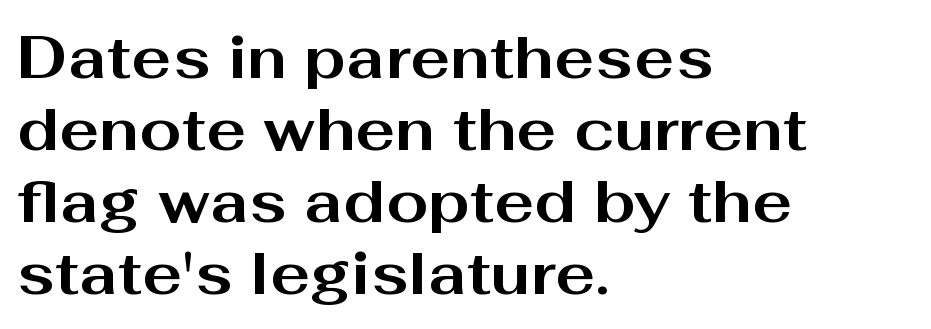
The image shows 60 px bold, wide sans-serif type, upright; set left-aligned, line spacing 1.2x, normal letter spacing, not underlined; medium stroke contrast and a medium x-height.
